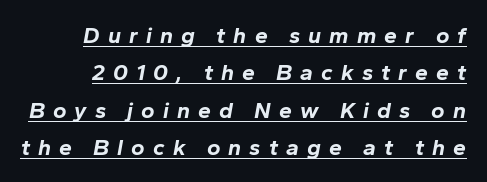
{"italic": "yes", "lean": "right", "slant_degrees": 10, "bold": "yes", "underline": "yes", "line_spacing": "normal", "line_spacing_ratio": 1.62, "letter_spacing": "wide", "letter_spacing_em": 0.35, "glyph_px": 23}
